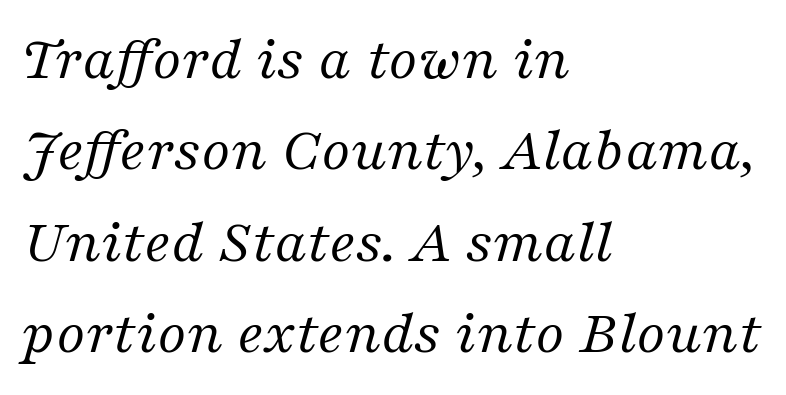
The image shows 63 px regular-weight serif type, italic (leaning right); set left-aligned, normal line spacing (1.45x), normal letter spacing, not underlined; medium stroke contrast and a medium x-height.
